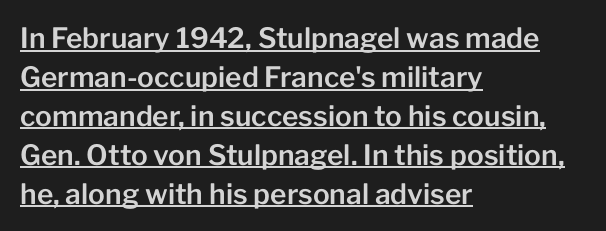
{"serif": "no", "italic": "no", "width": "normal", "stroke_contrast": "low", "x_height": "medium", "monospaced": "no", "underline": "yes", "align": "left", "line_spacing": "normal", "line_spacing_ratio": 1.39, "letter_spacing": "normal", "letter_spacing_em": 0.0, "glyph_px": 28}
